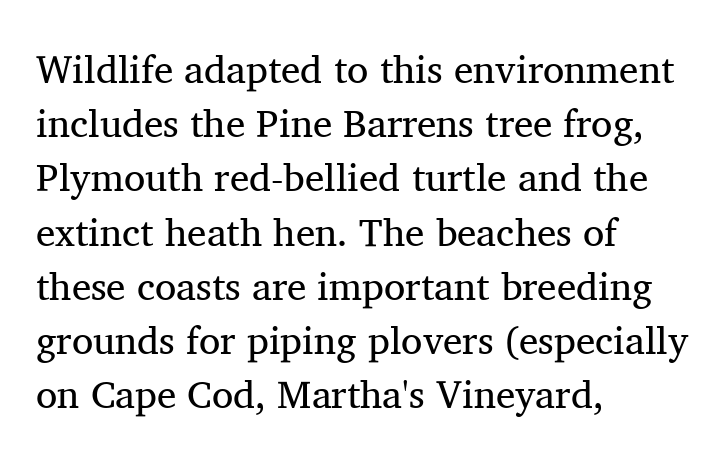
Q: Is the text bold? A: No.
Q: Is the text italic (slanted)? A: No, it is upright.
Q: Is the typeface a serif or a sans-serif typeface? A: Serif.
Q: Is the text underlined? A: No.
Q: How is the paragraph aligned? A: Left-aligned.
Q: Is the spacing between letters normal or unusually wide? A: Normal.
Q: Is the spacing between lines tight, normal or loose? A: Normal.
Q: Width (condensed, normal, or wide)? A: Normal.
Q: Stroke contrast? A: Medium.
Q: x-height? A: Medium.
Q: Monospaced? A: No.
